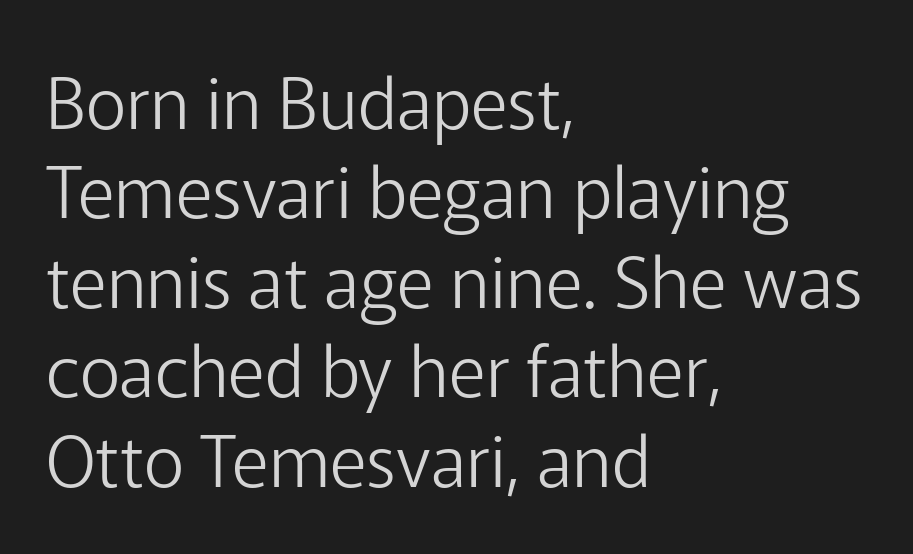
The image shows 71 px light sans-serif type, upright; set left-aligned, normal line spacing (1.26x), normal letter spacing, not underlined; low stroke contrast and a medium x-height.
